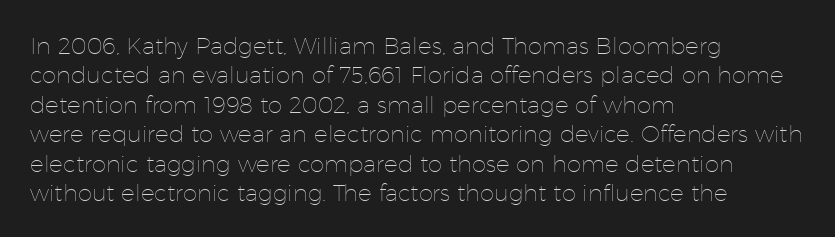
Q: Is the text bold? A: No.
Q: Is the text italic (slanted)? A: No, it is upright.
Q: Is the text underlined? A: No.
Q: How is the paragraph aligned? A: Left-aligned.
Q: Is the spacing between letters normal or unusually wide? A: Normal.
Q: Is the spacing between lines tight, normal or loose? A: Normal.
